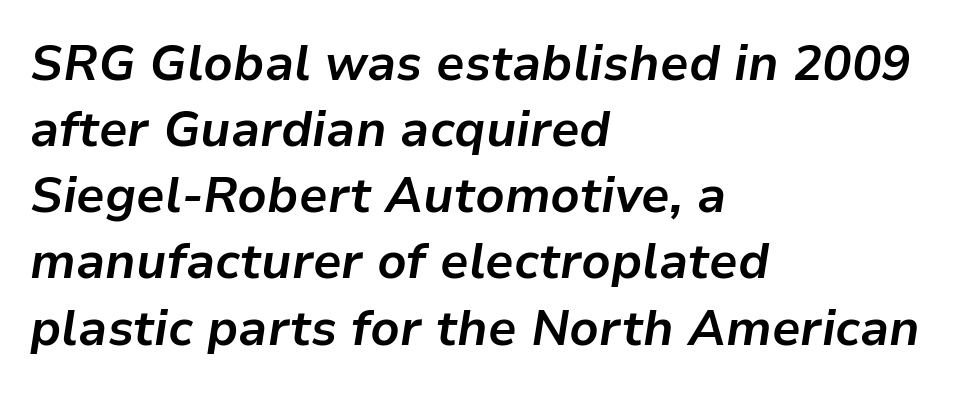
The paragraph has a hard left edge and a soft right edge. The passage shown has conventional tracking throughout. Character widths vary here, with narrow letters taking less room than wide ones. Each row of text sits above clean, open space.
